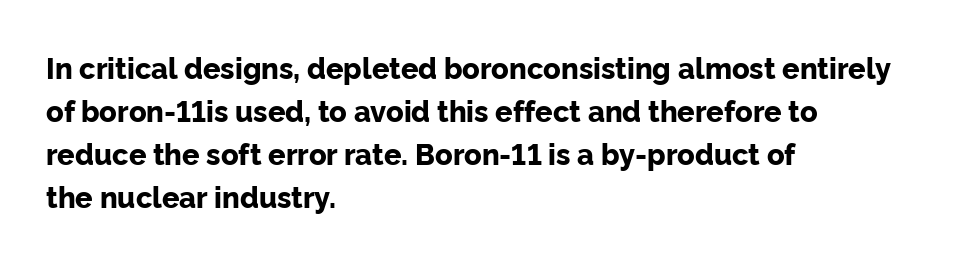
{"serif": "no", "italic": "no", "bold": "yes", "weight": "bold", "width": "normal", "stroke_contrast": "low", "x_height": "medium", "monospaced": "no", "underline": "no", "align": "left", "line_spacing": "normal", "line_spacing_ratio": 1.48, "letter_spacing": "normal", "letter_spacing_em": 0.0, "glyph_px": 29}
